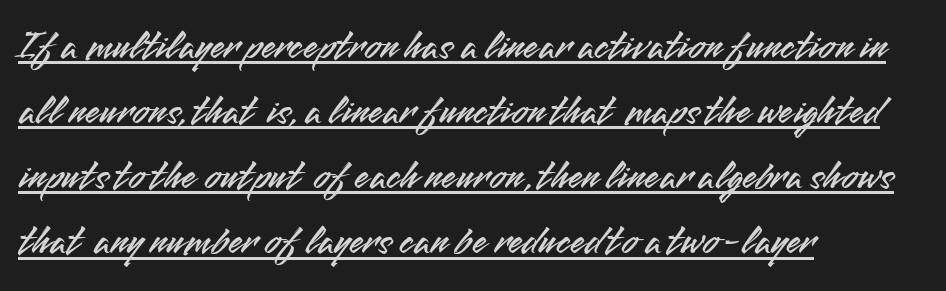
The image shows 42 px sans-serif type; set left-aligned, normal line spacing (1.55x), normal letter spacing, underlined; medium stroke contrast and a small x-height.
